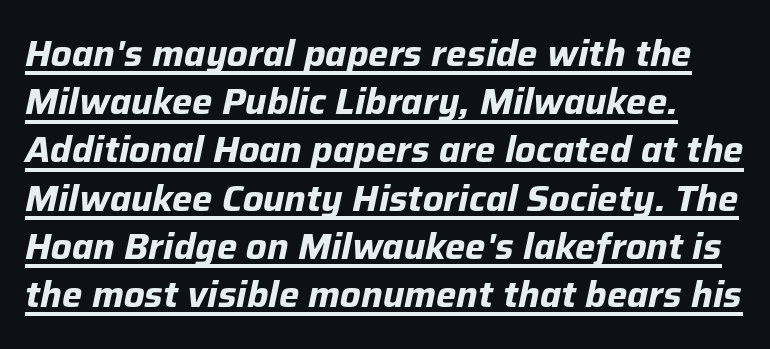
Q: Is the text bold? A: Yes.
Q: Is the text italic (slanted)? A: Yes, it leans right by about 12 degrees.
Q: Is the text underlined? A: Yes.
Q: Is the spacing between letters normal or unusually wide? A: Normal.
Q: Is the spacing between lines tight, normal or loose? A: Normal.
Q: Width (condensed, normal, or wide)? A: Normal.
Q: Stroke contrast? A: Low.
Q: x-height? A: Medium.
Q: Monospaced? A: No.
